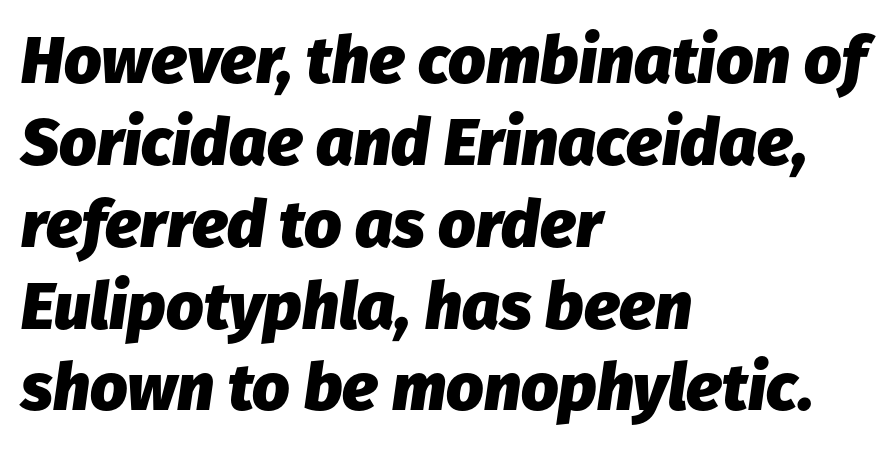
Compared with ordinary roman type, these characters are visibly tilted. Standard letterfit; no display-style spreading of the glyphs. This sample has the flowing, uneven cadence of proportional lettering. Alignment: flush left.
